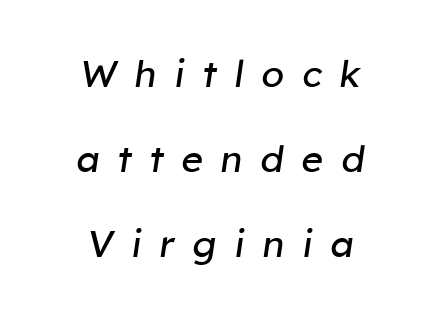
The image shows 37 px regular-weight type, italic (leaning right); set centered, loose line spacing (2.3x), unusually wide letter spacing (+0.48 em), not underlined; low stroke contrast and a medium x-height.
